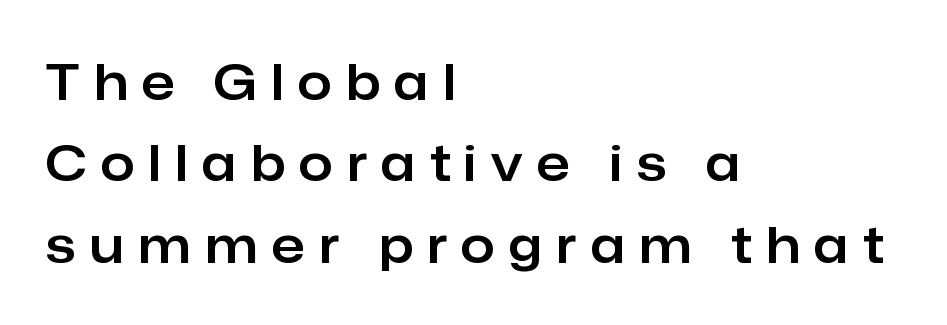
The image shows 49 px sans-serif type, upright; set left-aligned, normal line spacing (1.66x), unusually wide letter spacing (+0.3 em), not underlined; low stroke contrast and a medium x-height.
